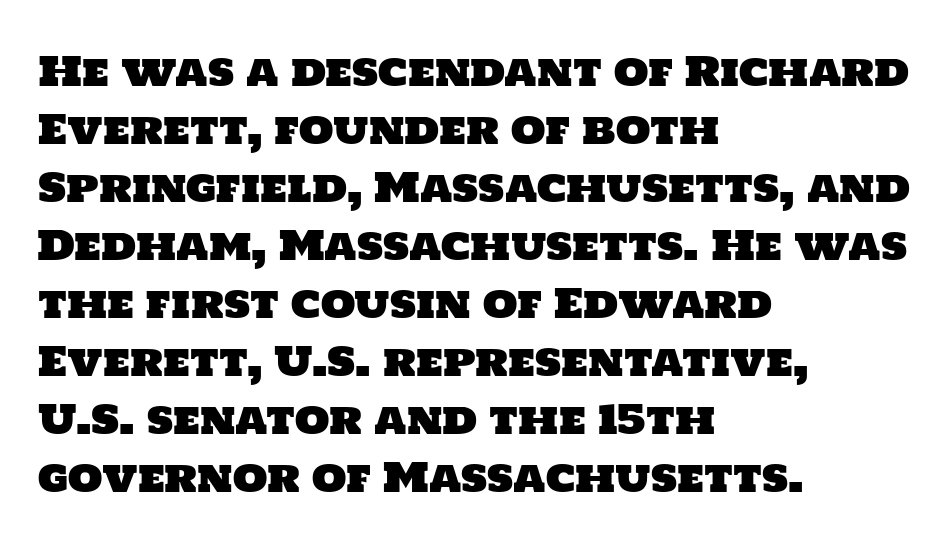
The image shows 40 px sans-serif type; set left-aligned, normal line spacing (1.45x), normal letter spacing, not underlined; low stroke contrast and a large x-height.
